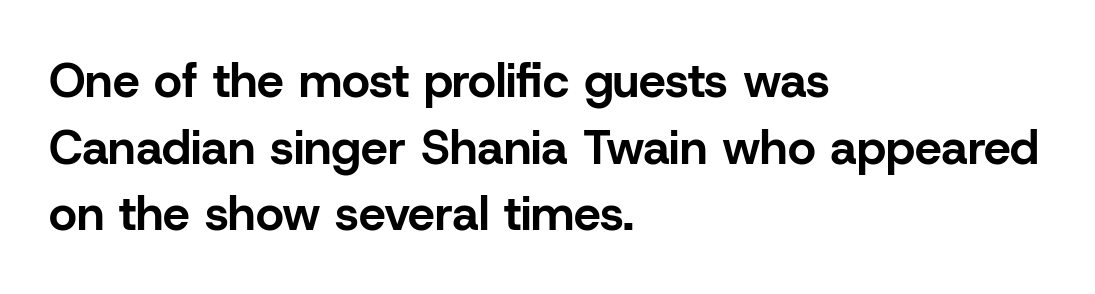
This sample has the flowing, uneven cadence of proportional lettering. Spacing between characters is what you'd get straight out of the box. The lines are quadded left. Designer's note — italics off, roman on. On the weight axis this lands at bold, roughly 700.
